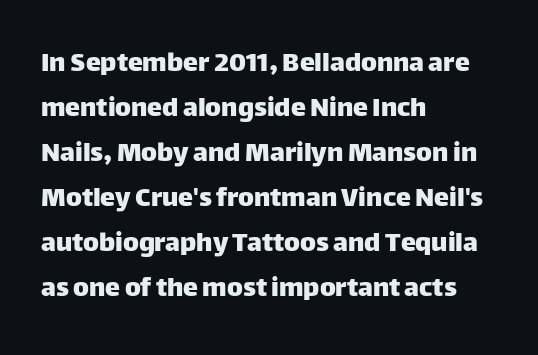
{"serif": "no", "italic": "no", "width": "normal", "stroke_contrast": "low", "x_height": "large", "monospaced": "no", "underline": "no", "align": "left", "line_spacing": "normal", "line_spacing_ratio": 1.5, "letter_spacing": "normal", "letter_spacing_em": 0.0, "glyph_px": 30}
